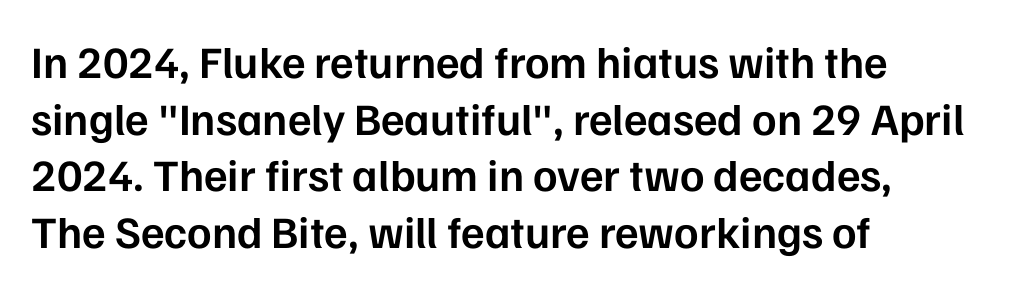
Anything drawn beneath the words? Only blank space. Italic: no, the glyphs are upright roman. The letters are semibold — heavier than regular but short of a full bold. Here the designer chose a conventional face with non-uniform glyph widths. The rows are spaced the way most documents space them. The compositor pushed each line to the left boundary.
